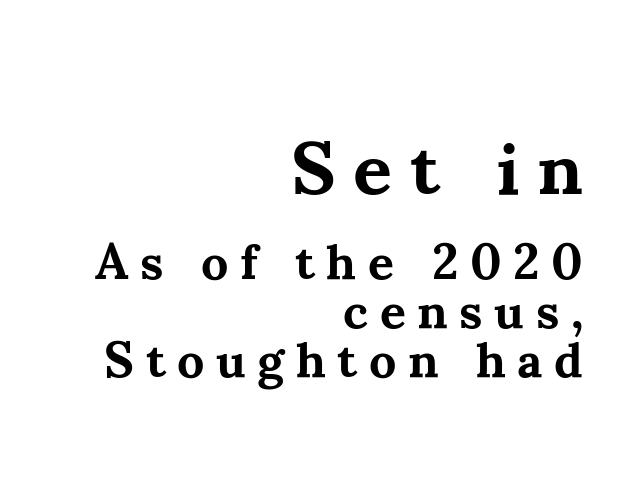
{"serif": "yes", "italic": "no", "bold": "yes", "weight": "bold", "width": "normal", "stroke_contrast": "medium", "x_height": "small", "monospaced": "no", "underline": "no", "align": "right", "line_spacing": "tight", "line_spacing_ratio": 0.98, "letter_spacing": "wide", "letter_spacing_em": 0.23, "larger_block": "first", "size_ratio": 1.5, "glyph_px": 75}
